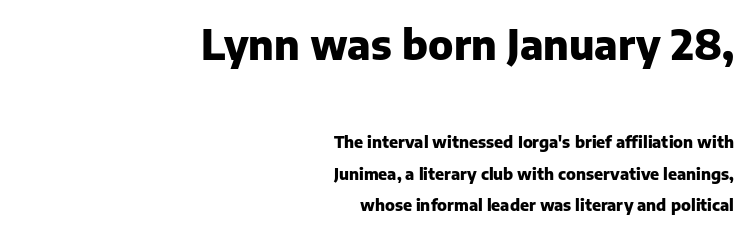
You can tell it's not italic because the verticals are truly vertical. Tracking here is standard; glyphs follow each other at the usual distance. Heft: maximum for text — a bold. Which margin do the lines hug? The right one — the left edge is uneven. The passage shown is typeset with a sans-serif family.
